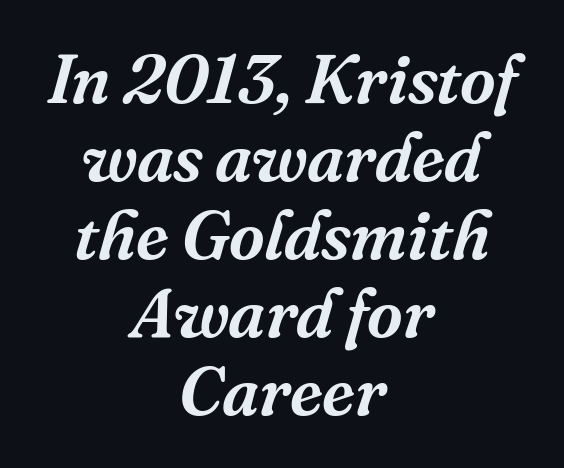
The image shows 69 px serif type, italic (leaning right); set centered, tight line spacing (1.13x), normal letter spacing, not underlined; medium stroke contrast and a medium x-height.
